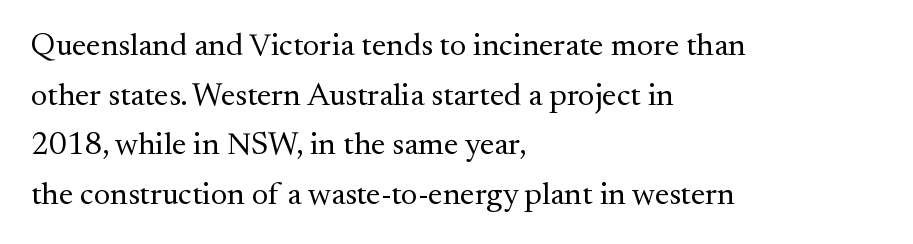
Characters follow at the spacing the type designer built in. The rag falls on the right side of this text block. Counters stay open thanks to moderate or lighter strokes. This sample has the flowing, uneven cadence of proportional lettering.
